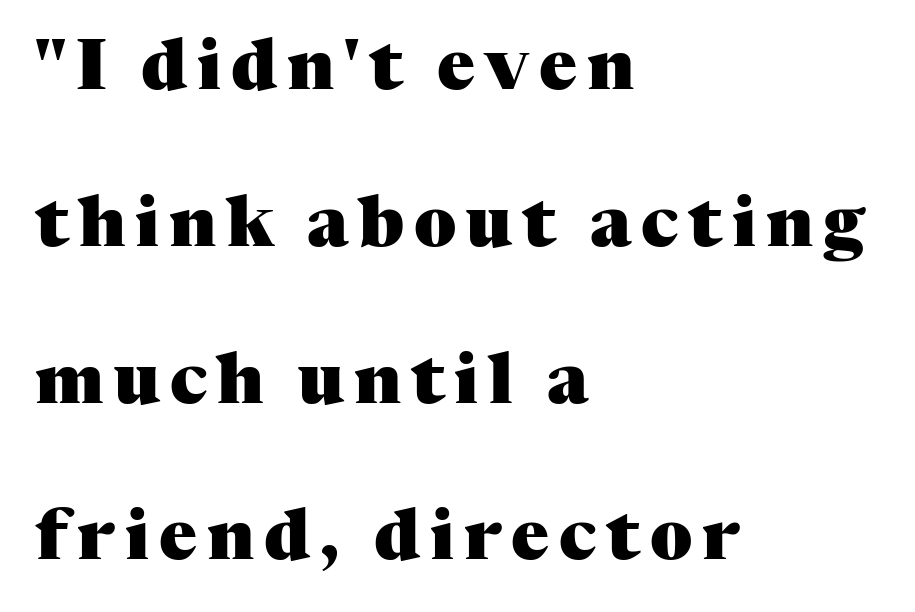
{"serif": "yes", "italic": "no", "bold": "yes", "weight": "heavy", "width": "normal", "stroke_contrast": "medium", "x_height": "medium", "monospaced": "no", "underline": "no", "align": "left", "line_spacing": "loose", "line_spacing_ratio": 2.24, "glyph_px": 70}
